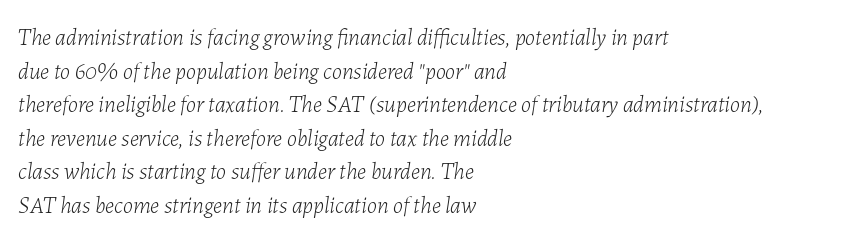
Q: Is the text bold? A: No.
Q: Is the text italic (slanted)? A: Yes, it leans right by about 7 degrees.
Q: Is the text underlined? A: No.
Q: How is the paragraph aligned? A: Left-aligned.
Q: Is the spacing between letters normal or unusually wide? A: Normal.
Q: Is the spacing between lines tight, normal or loose? A: Normal.
